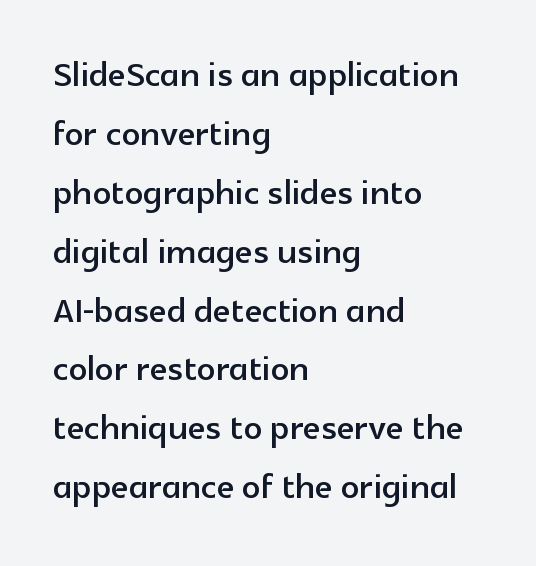
Q: Is the text italic (slanted)? A: No, it is upright.
Q: Is the typeface a serif or a sans-serif typeface? A: Sans-serif.
Q: Is the text underlined? A: No.
Q: How is the paragraph aligned? A: Left-aligned.
Q: Is the spacing between letters normal or unusually wide? A: Normal.
Q: Is the spacing between lines tight, normal or loose? A: Normal.
Q: Width (condensed, normal, or wide)? A: Normal.
Q: x-height? A: Medium.
Q: Monospaced? A: No.
